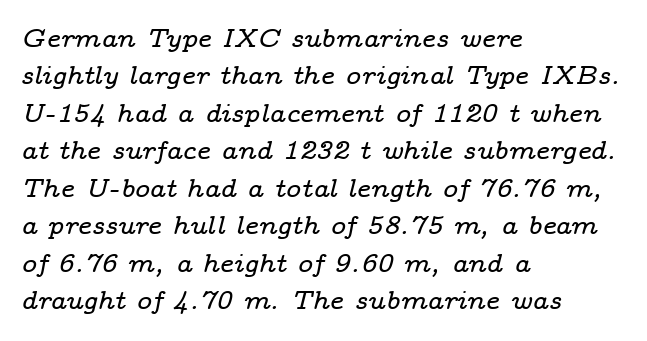
Q: Is the text italic (slanted)? A: Yes, it leans right by about 14 degrees.
Q: Is the text underlined? A: No.
Q: How is the paragraph aligned? A: Left-aligned.
Q: Is the spacing between letters normal or unusually wide? A: Normal.
Q: Is the spacing between lines tight, normal or loose? A: Normal.
